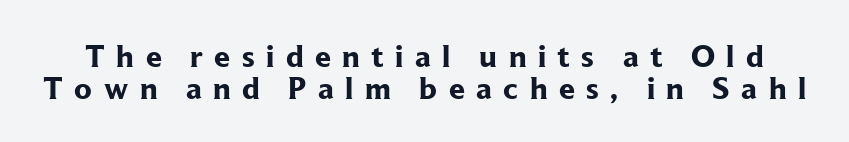
The image shows 32 px bold serif type, upright; set tight line spacing (1.0x), unusually wide letter spacing (+0.36 em), not underlined; low stroke contrast and a medium x-height.
